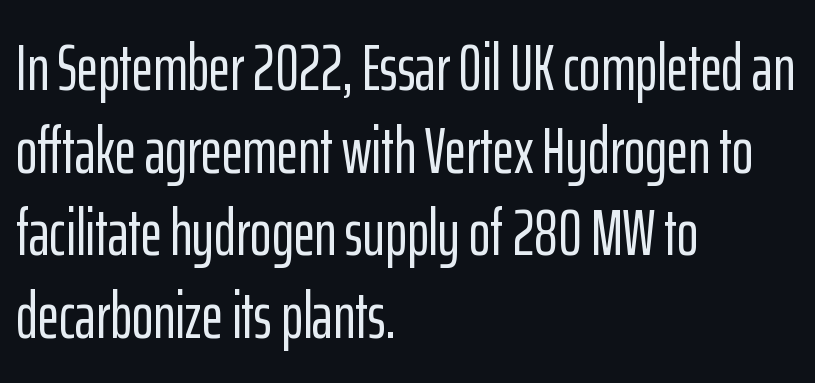
Characters follow at the spacing the type designer built in. Any mark beneath the type? The region is blank. No italicization has been applied; the sample stays upright. Each new line begins a customary step beneath the previous one. The passage shown is typeset with a sans-serif family.
